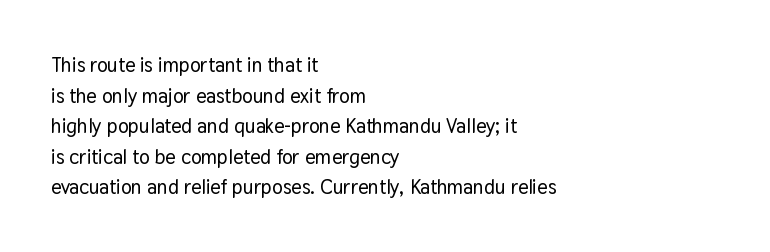
{"italic": "no", "underline": "no", "align": "left", "line_spacing": "normal", "line_spacing_ratio": 1.53, "letter_spacing": "normal", "letter_spacing_em": 0.0, "glyph_px": 20}
